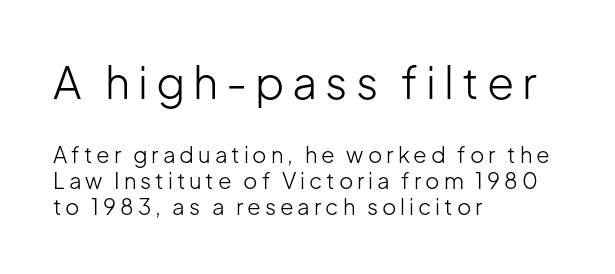
The image shows 44 px light sans-serif type, upright; set left-aligned, line spacing 1.18x, not underlined; the first (top) block is 2.0x larger; low stroke contrast and a medium x-height.
